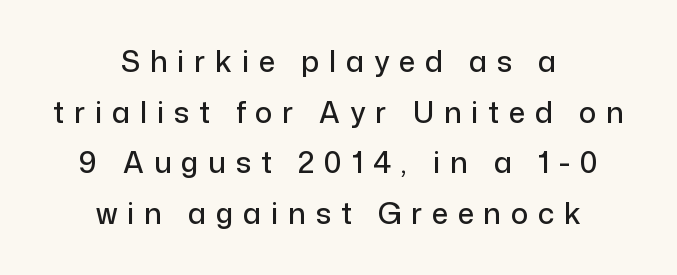
{"serif": "no", "italic": "no", "width": "normal", "stroke_contrast": "low", "x_height": "medium", "monospaced": "no", "underline": "no", "align": "center", "line_spacing_ratio": 1.75, "letter_spacing": "wide", "letter_spacing_em": 0.34, "glyph_px": 29}
